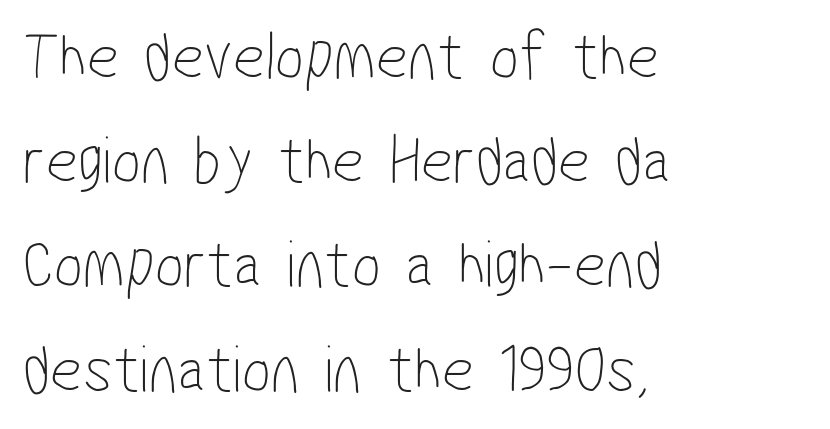
Looks like regular typesetting: each glyph gets only the width it needs. Short note: letters normally spaced. Stroke terminals: plain, sans-serif. The paragraph shown leans on its left margin. The glyphs are unaccompanied by any horizontal stroke below them.
